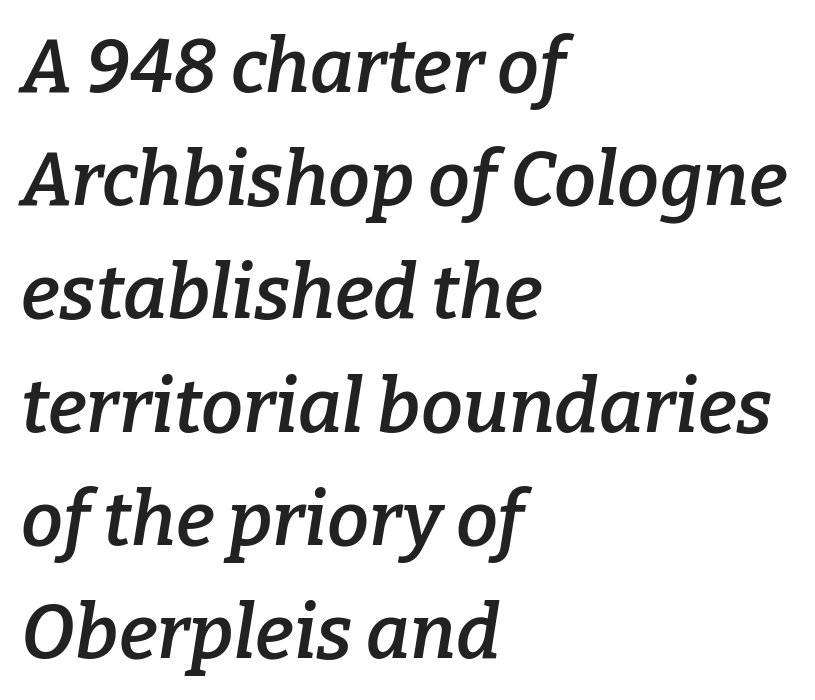
The image shows 75 px semibold serif type, italic (leaning right); set left-aligned, normal line spacing (1.51x), normal letter spacing, not underlined; low stroke contrast and a medium x-height.
